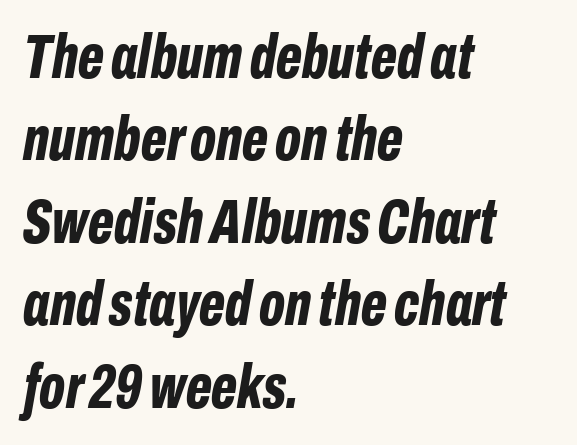
{"italic": "yes", "lean": "right", "slant_degrees": 10, "bold": "yes", "weight": "bold", "width": "condensed", "stroke_contrast": "low", "x_height": "medium", "monospaced": "no", "underline": "no", "align": "left", "line_spacing": "normal", "line_spacing_ratio": 1.33, "letter_spacing": "normal", "letter_spacing_em": 0.0, "glyph_px": 62}
